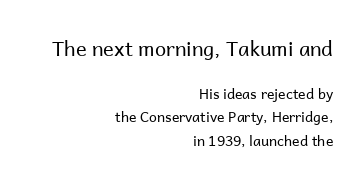
The image shows 20 px text type, upright; set right-aligned, normal line spacing (1.68x), normal letter spacing, not underlined; the first (top) block is 1.43x larger.
